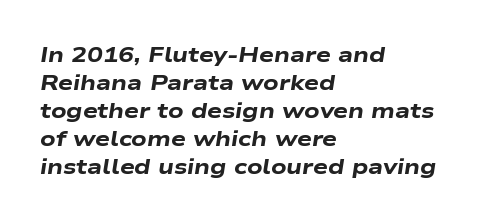
Q: Is the text bold? A: Yes.
Q: Is the text italic (slanted)? A: Yes, it leans right by about 9 degrees.
Q: Is the text underlined? A: No.
Q: How is the paragraph aligned? A: Left-aligned.
Q: Is the spacing between letters normal or unusually wide? A: Normal.
Q: Is the spacing between lines tight, normal or loose? A: Normal.
